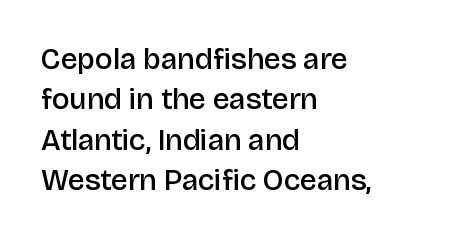
Notice how descenders clear the ascenders below comfortably — that's standard leading. The glyphs are unaccompanied by any horizontal stroke below them. On the weight axis this lands at semibold, roughly 600. No extra tracking has been applied to these lines.
